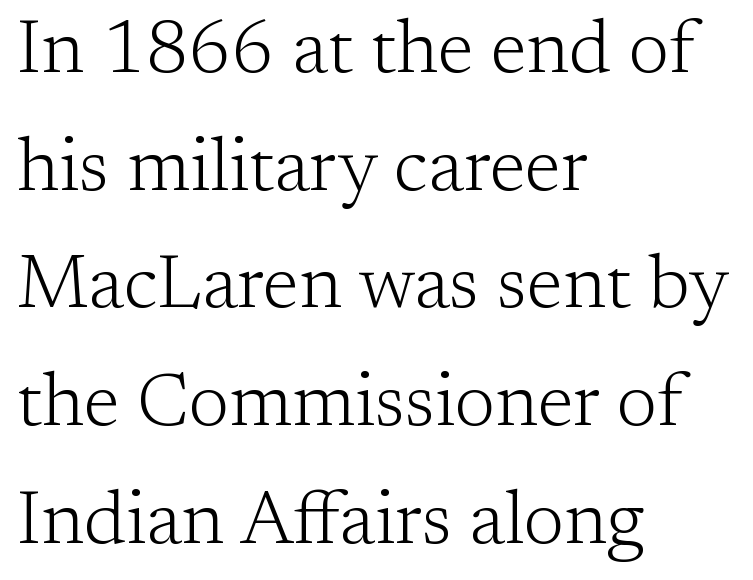
A normal amount of white space separates one row of letters from the next. This sample is left-justified, so line endings fall wherever the words run out. The letters carry serifs — small finishing strokes at the ends of their stems. Does the lettering tilt? It doesn't — this is upright. This rendering leaves character spacing at its baseline value. Do the characters align in a grid? No, the font is proportional.
